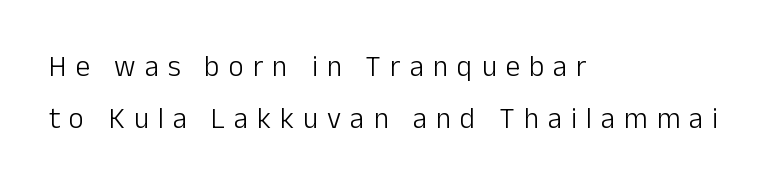
The image shows 29 px light sans-serif type, upright; set left-aligned, line spacing 1.8x, unusually wide letter spacing (+0.31 em), not underlined; low stroke contrast and a medium x-height.
